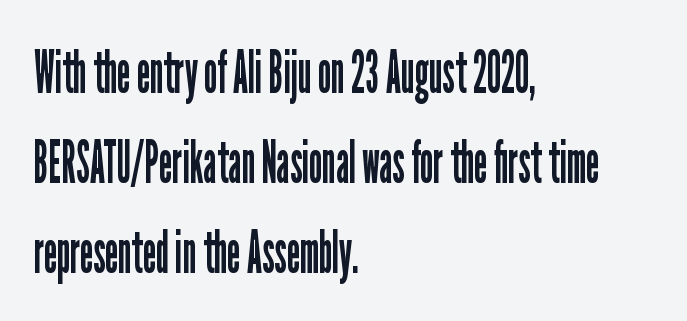
The image shows 60 px regular-weight, condensed sans-serif type, upright; set left-aligned, normal line spacing (1.5x), normal letter spacing, not underlined; low stroke contrast and a medium x-height.
